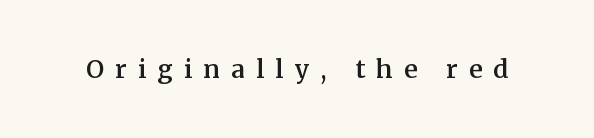
Q: Is the text bold? A: Semi-bold.
Q: Is the text italic (slanted)? A: No, it is upright.
Q: Is the text underlined? A: No.
Q: Is the spacing between letters normal or unusually wide? A: Unusually wide.
